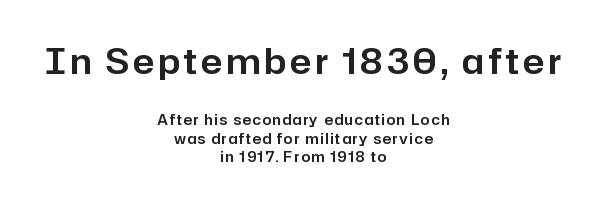
The image shows 35 px sans-serif type, upright; set centered, normal line spacing (1.32x), not underlined; the first (top) block is 2.5x larger; low stroke contrast and a medium x-height.
